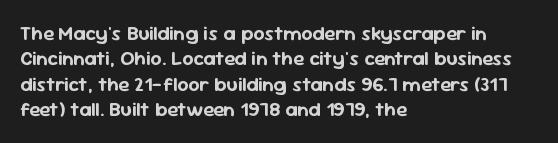
{"italic": "no", "underline": "no", "align": "left", "line_spacing": "normal", "line_spacing_ratio": 1.27, "letter_spacing": "normal", "letter_spacing_em": 0.0, "glyph_px": 20}
